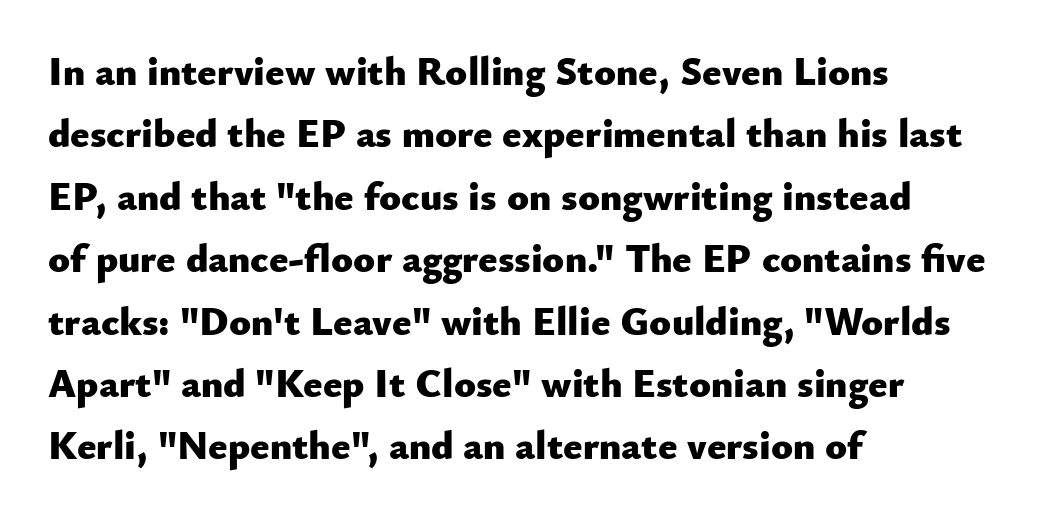
{"serif": "no", "italic": "no", "bold": "yes", "weight": "heavy", "width": "normal", "stroke_contrast": "low", "x_height": "small", "monospaced": "no", "underline": "no", "align": "left", "line_spacing": "normal", "line_spacing_ratio": 1.56, "letter_spacing": "normal", "letter_spacing_em": 0.0, "glyph_px": 40}
